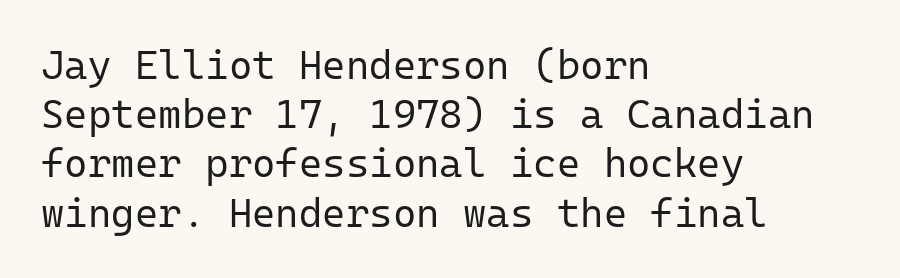
The image shows 40 px regular-weight sans-serif type, upright, monospaced; set left-aligned, line spacing 1.23x, normal letter spacing, not underlined; low stroke contrast and a medium x-height.
